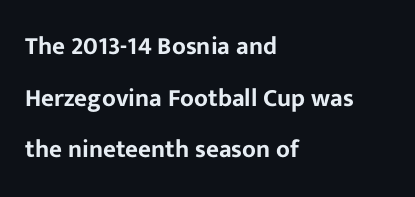
The image shows 25 px text type, upright; set left-aligned, loose line spacing (2.07x), normal letter spacing, not underlined.
